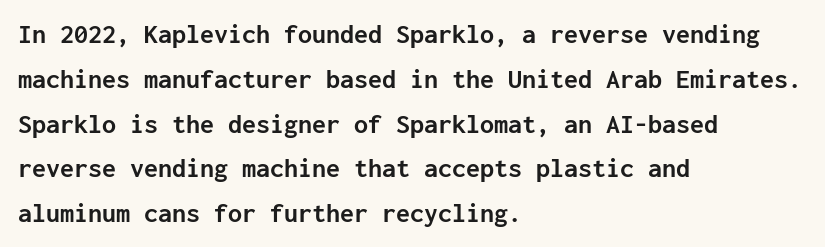
The image shows 28 px semibold sans-serif type, upright, monospaced; set left-aligned, normal line spacing (1.6x), normal letter spacing, not underlined; low stroke contrast and a medium x-height.
